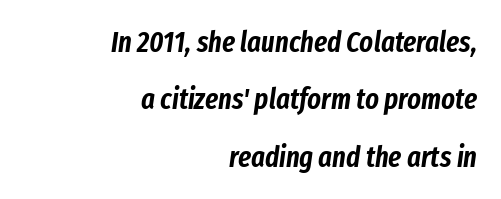
Q: Is the text italic (slanted)? A: Yes, it leans right by about 8 degrees.
Q: Is the text underlined? A: No.
Q: How is the paragraph aligned? A: Right-aligned.
Q: Is the spacing between letters normal or unusually wide? A: Normal.
Q: Is the spacing between lines tight, normal or loose? A: Loose.
Q: Width (condensed, normal, or wide)? A: Condensed.
Q: Stroke contrast? A: Low.
Q: x-height? A: Medium.
Q: Monospaced? A: No.
